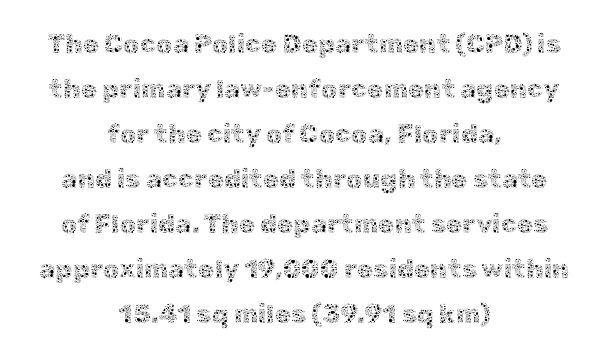
{"italic": "no", "bold": "no", "underline": "no", "align": "center", "line_spacing_ratio": 1.73, "letter_spacing": "normal", "letter_spacing_em": 0.0, "glyph_px": 26}
